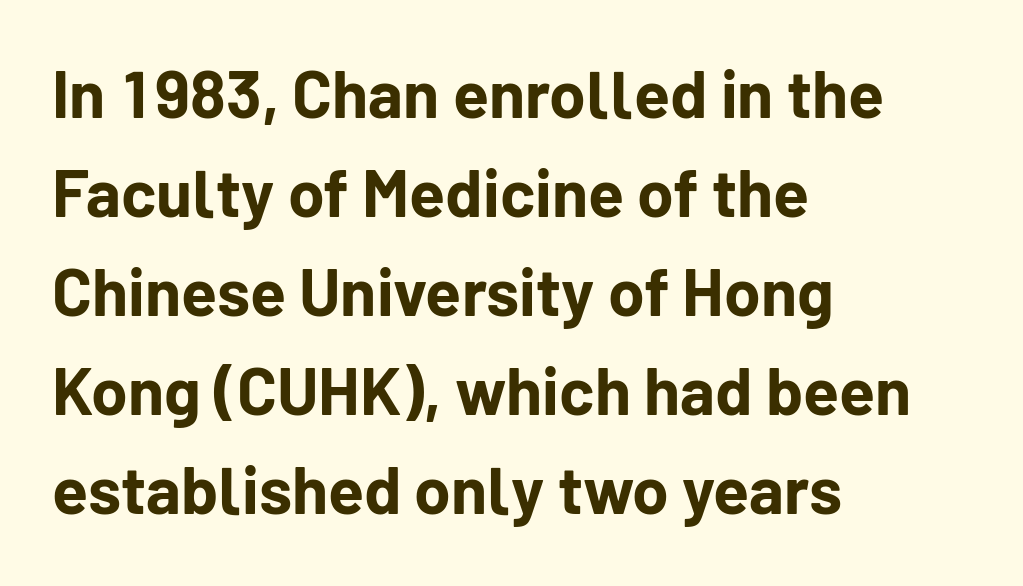
Q: Is the text bold? A: Yes.
Q: Is the text italic (slanted)? A: No, it is upright.
Q: Is the typeface a serif or a sans-serif typeface? A: Sans-serif.
Q: Is the text underlined? A: No.
Q: How is the paragraph aligned? A: Left-aligned.
Q: Is the spacing between letters normal or unusually wide? A: Normal.
Q: Is the spacing between lines tight, normal or loose? A: Normal.
Q: Width (condensed, normal, or wide)? A: Normal.
Q: Stroke contrast? A: Low.
Q: x-height? A: Medium.
Q: Monospaced? A: No.
